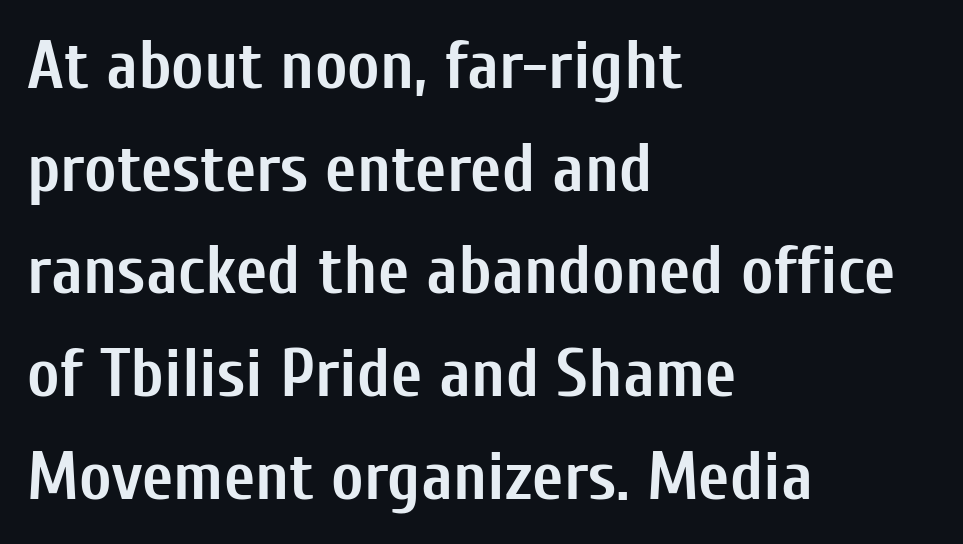
The image shows 68 px semibold, condensed sans-serif type, upright; set left-aligned, normal line spacing (1.51x), normal letter spacing, not underlined; low stroke contrast and a medium x-height.
